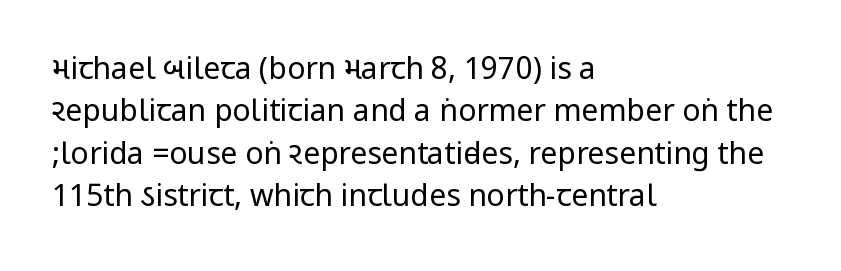
The image shows 30 px regular-weight, condensed sans-serif type, upright; set left-aligned, normal line spacing (1.41x), normal letter spacing, not underlined; low stroke contrast.
